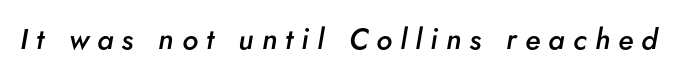
Letters rest on an invisible, unmarked baseline. In terms of weight, the rendering is demibold, just under bold. The lettering tilts uniformly, giving the passage an italic look. Is the letter spacing exaggerated? Yes — the characters are pushed far apart. The letters advance in unequal steps, a hallmark of proportional type.
